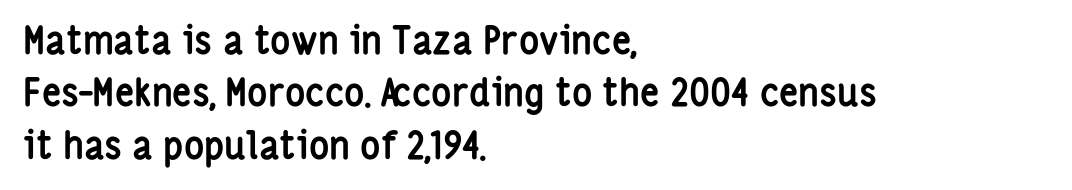
Q: Is the text bold? A: Yes.
Q: Is the text italic (slanted)? A: No, it is upright.
Q: Is the typeface a serif or a sans-serif typeface? A: Sans-serif.
Q: Is the text underlined? A: No.
Q: How is the paragraph aligned? A: Left-aligned.
Q: Is the spacing between letters normal or unusually wide? A: Normal.
Q: Is the spacing between lines tight, normal or loose? A: Normal.
Q: Width (condensed, normal, or wide)? A: Condensed.
Q: Stroke contrast? A: Low.
Q: x-height? A: Medium.
Q: Monospaced? A: No.
